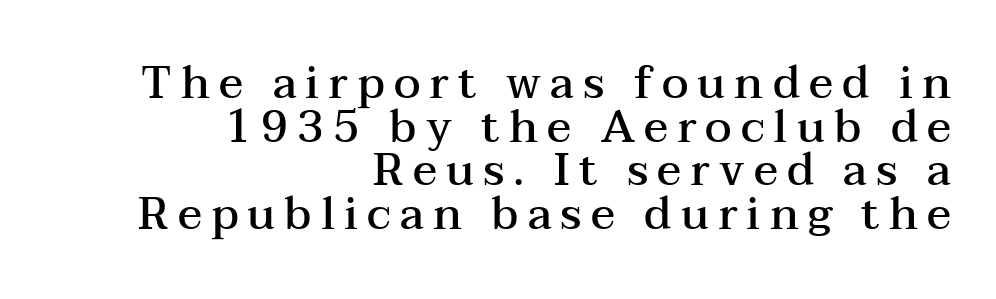
Q: Is the text bold? A: Semi-bold.
Q: Is the text italic (slanted)? A: No, it is upright.
Q: Is the typeface a serif or a sans-serif typeface? A: Serif.
Q: Is the text underlined? A: No.
Q: How is the paragraph aligned? A: Right-aligned.
Q: Is the spacing between letters normal or unusually wide? A: Unusually wide.
Q: Is the spacing between lines tight, normal or loose? A: Tight.
Q: Width (condensed, normal, or wide)? A: Wide.
Q: Stroke contrast? A: Medium.
Q: x-height? A: Medium.
Q: Monospaced? A: No.
